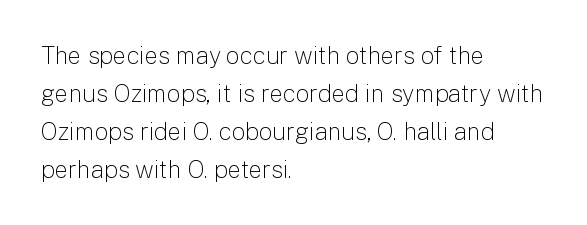
{"italic": "no", "bold": "no", "underline": "no", "align": "left", "line_spacing": "normal", "line_spacing_ratio": 1.58, "letter_spacing": "normal", "letter_spacing_em": 0.0, "glyph_px": 24}
